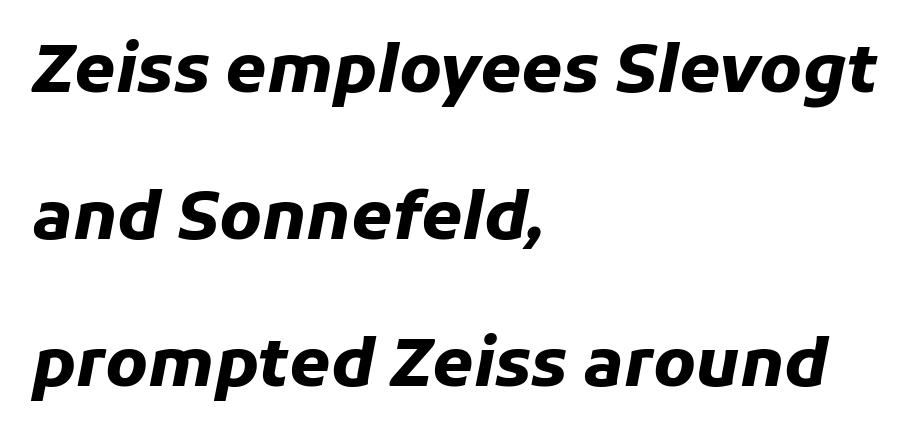
Q: Is the text bold? A: Yes.
Q: Is the text italic (slanted)? A: Yes, it leans right by about 11 degrees.
Q: Is the text underlined? A: No.
Q: How is the paragraph aligned? A: Left-aligned.
Q: Is the spacing between letters normal or unusually wide? A: Normal.
Q: Is the spacing between lines tight, normal or loose? A: Loose.
Q: Width (condensed, normal, or wide)? A: Normal.
Q: Stroke contrast? A: Low.
Q: x-height? A: Medium.
Q: Monospaced? A: No.
